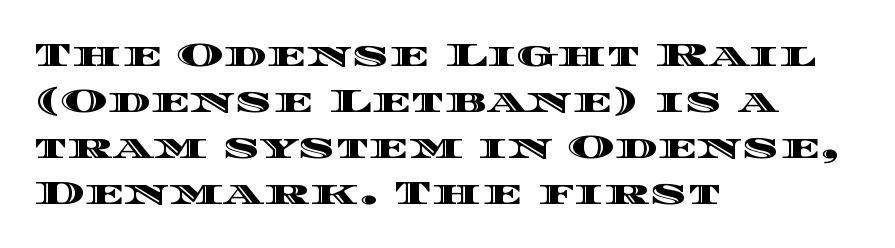
{"italic": "no", "width": "wide", "x_height": "large", "monospaced": "no", "underline": "no", "align": "left", "line_spacing": "normal", "line_spacing_ratio": 1.35, "letter_spacing": "normal", "letter_spacing_em": 0.0, "glyph_px": 34}
